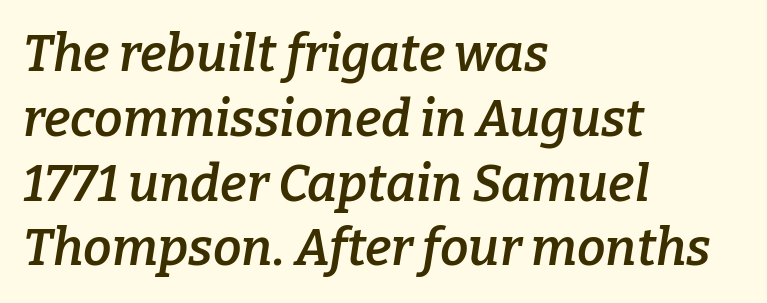
{"serif": "yes", "italic": "yes", "lean": "right", "slant_degrees": 9, "bold": "semi", "weight": "semibold", "width": "normal", "stroke_contrast": "low", "x_height": "medium", "monospaced": "no", "underline": "no", "align": "left", "line_spacing": "normal", "line_spacing_ratio": 1.27, "letter_spacing": "normal", "letter_spacing_em": 0.0, "glyph_px": 51}
